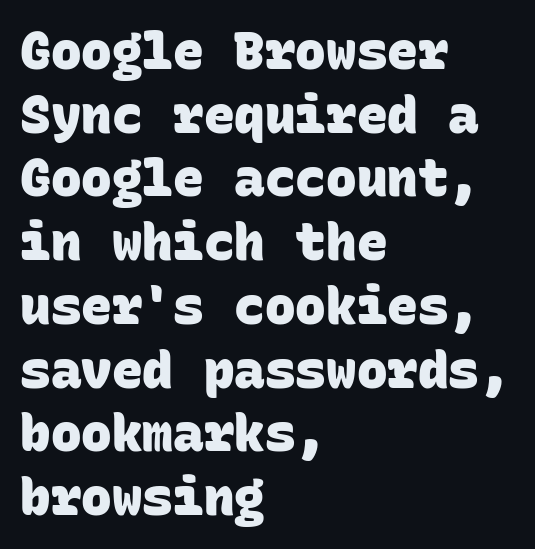
{"serif": "no", "bold": "yes", "weight": "heavy", "width": "normal", "stroke_contrast": "low", "x_height": "large", "monospaced": "yes", "underline": "no", "align": "left", "line_spacing": "normal", "line_spacing_ratio": 1.25, "letter_spacing": "normal", "letter_spacing_em": 0.0, "glyph_px": 51}
